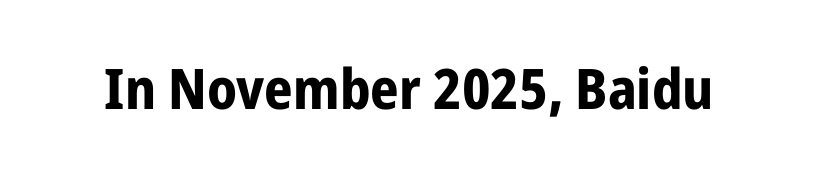
{"serif": "no", "italic": "no", "bold": "yes", "weight": "bold", "width": "condensed", "stroke_contrast": "low", "x_height": "medium", "monospaced": "no", "underline": "no", "letter_spacing": "normal", "letter_spacing_em": 0.0, "glyph_px": 56}
